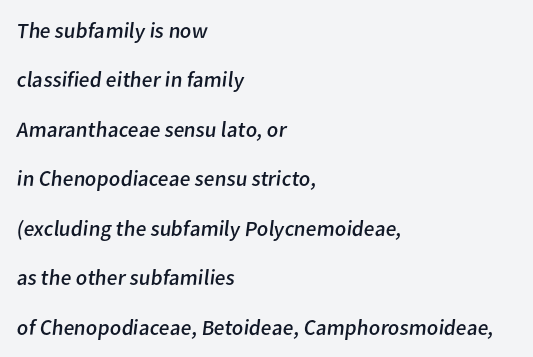
The image shows 22 px text type; set left-aligned, loose line spacing (2.25x), normal letter spacing, not underlined.
